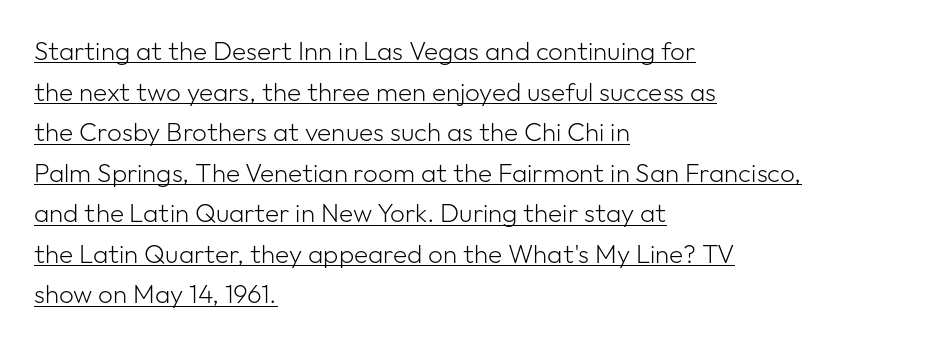
Notice how descenders clear the ascenders below comfortably — that's standard leading. The font is comparable to plain body text, perhaps lighter. The horizontal fit of the characters is conventional and even. Designer's note — italics off, roman on. Horizontally, the lines are justified to the leading edge only. This rendering features underlined lettering.
